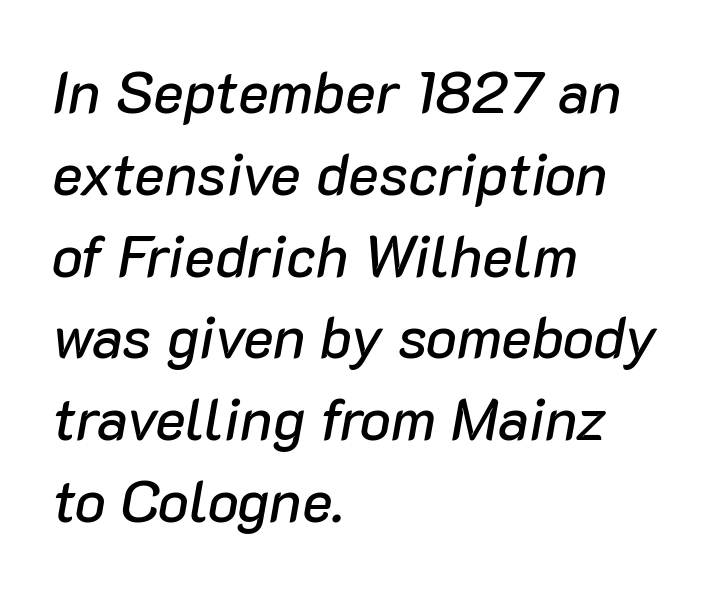
The image shows 58 px text type, italic (leaning right); set left-aligned, normal line spacing (1.41x), normal letter spacing, not underlined; low stroke contrast and a medium x-height.
